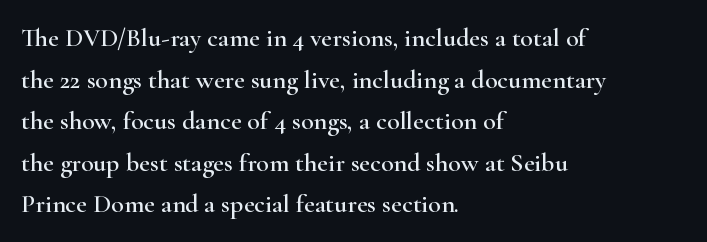
The image shows 26 px text type, upright; set left-aligned, normal line spacing (1.6x), normal letter spacing, not underlined.
